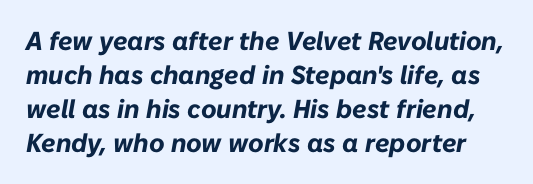
{"italic": "yes", "lean": "right", "slant_degrees": 10, "bold": "yes", "underline": "no", "line_spacing": "normal", "line_spacing_ratio": 1.31, "letter_spacing": "normal", "letter_spacing_em": 0.0, "glyph_px": 26}
